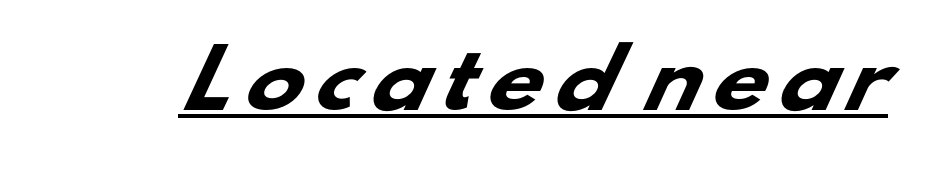
{"serif": "no", "bold": "yes", "weight": "heavy", "width": "wide", "stroke_contrast": "low", "x_height": "small", "monospaced": "no", "underline": "yes", "glyph_px": 78}
